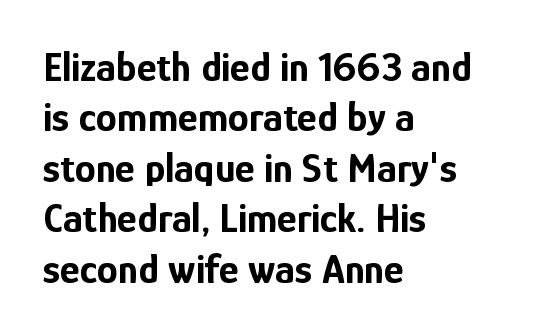
{"serif": "no", "italic": "no", "bold": "yes", "weight": "bold", "width": "condensed", "stroke_contrast": "low", "x_height": "medium", "monospaced": "no", "underline": "no", "align": "left", "line_spacing_ratio": 1.2, "letter_spacing": "normal", "letter_spacing_em": 0.0, "glyph_px": 42}
